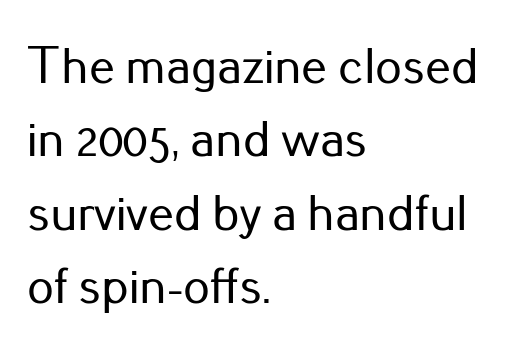
These lines are rendered in a variable-pitch font. These lines keep a tight, regular rhythm from letter to letter. The rendering uses a moderate line-height, typical for paragraphs. These lines stack with their left ends in a neat column. The text was rendered using a sans face with plain stroke endings. Posture: vertical.
